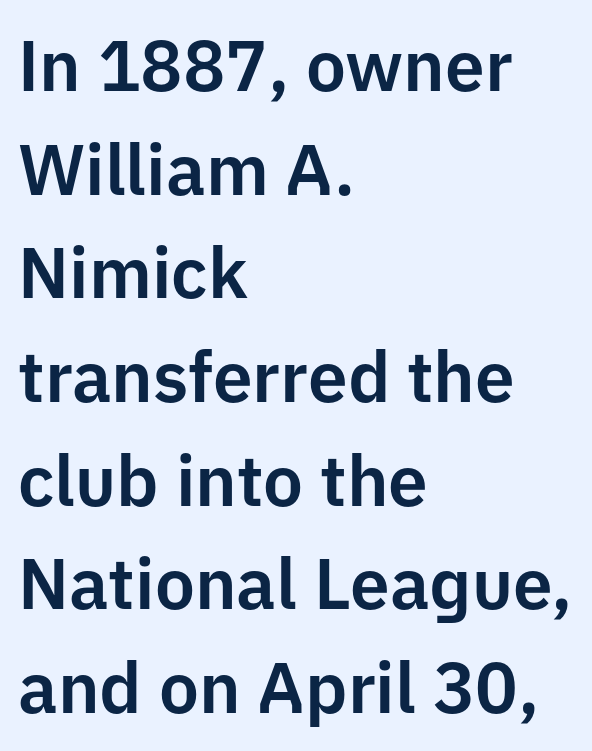
{"serif": "no", "italic": "no", "width": "normal", "stroke_contrast": "low", "x_height": "medium", "monospaced": "no", "underline": "no", "align": "left", "line_spacing": "normal", "line_spacing_ratio": 1.46, "letter_spacing": "normal", "letter_spacing_em": 0.0, "glyph_px": 71}
